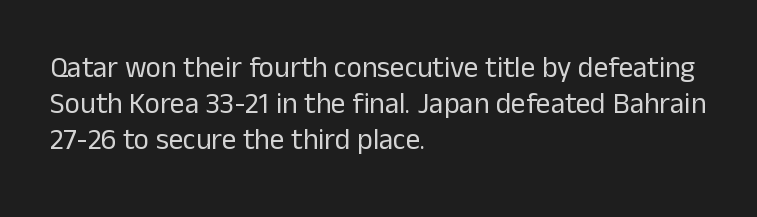
The image shows 29 px regular-weight sans-serif type, upright; set left-aligned, line spacing 1.24x, normal letter spacing, not underlined; low stroke contrast and a medium x-height.
